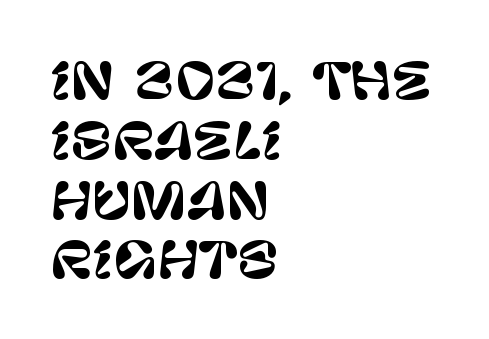
The image shows 49 px sans-serif type; set left-aligned, line spacing 1.22x, normal letter spacing, not underlined; low stroke contrast and a large x-height.
